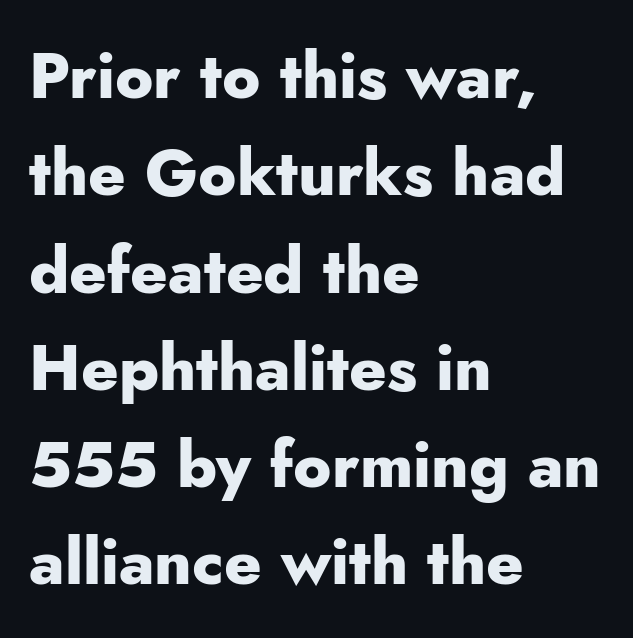
The image shows 64 px heavy sans-serif type, upright; set left-aligned, normal line spacing (1.52x), normal letter spacing, not underlined; low stroke contrast and a small x-height.
